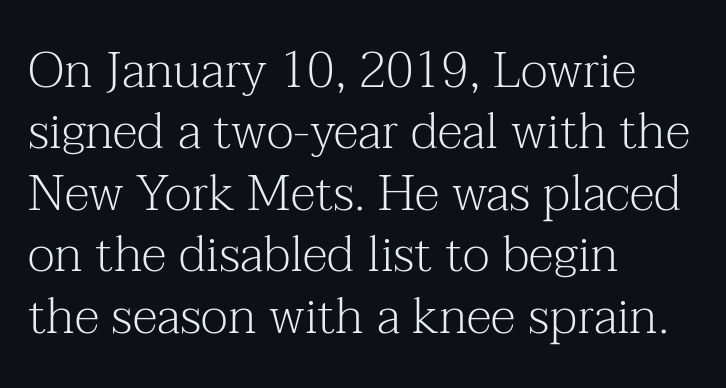
{"serif": "yes", "italic": "no", "bold": "no", "weight": "light", "width": "normal", "stroke_contrast": "medium", "x_height": "medium", "monospaced": "no", "underline": "no", "align": "left", "line_spacing_ratio": 1.23, "letter_spacing": "normal", "letter_spacing_em": 0.0, "glyph_px": 50}
